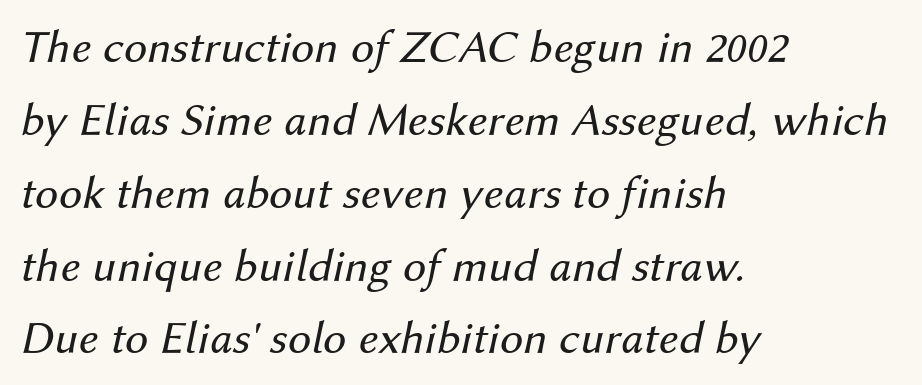
Q: Is the text bold? A: No.
Q: Is the text italic (slanted)? A: Yes, it leans right by about 12 degrees.
Q: Is the text underlined? A: No.
Q: How is the paragraph aligned? A: Left-aligned.
Q: Is the spacing between letters normal or unusually wide? A: Normal.
Q: Is the spacing between lines tight, normal or loose? A: Normal.
Q: Width (condensed, normal, or wide)? A: Normal.
Q: Stroke contrast? A: Medium.
Q: x-height? A: Medium.
Q: Monospaced? A: No.
